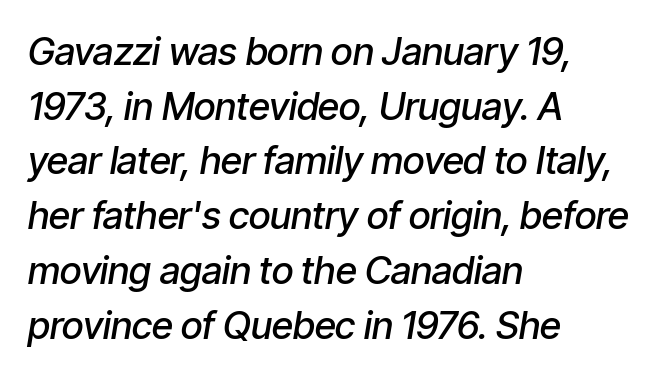
Q: Is the text bold? A: Semi-bold.
Q: Is the text italic (slanted)? A: Yes, it leans right by about 9 degrees.
Q: Is the text underlined? A: No.
Q: How is the paragraph aligned? A: Left-aligned.
Q: Is the spacing between letters normal or unusually wide? A: Normal.
Q: Is the spacing between lines tight, normal or loose? A: Normal.
Q: Width (condensed, normal, or wide)? A: Condensed.
Q: Stroke contrast? A: Low.
Q: x-height? A: Medium.
Q: Monospaced? A: No.
